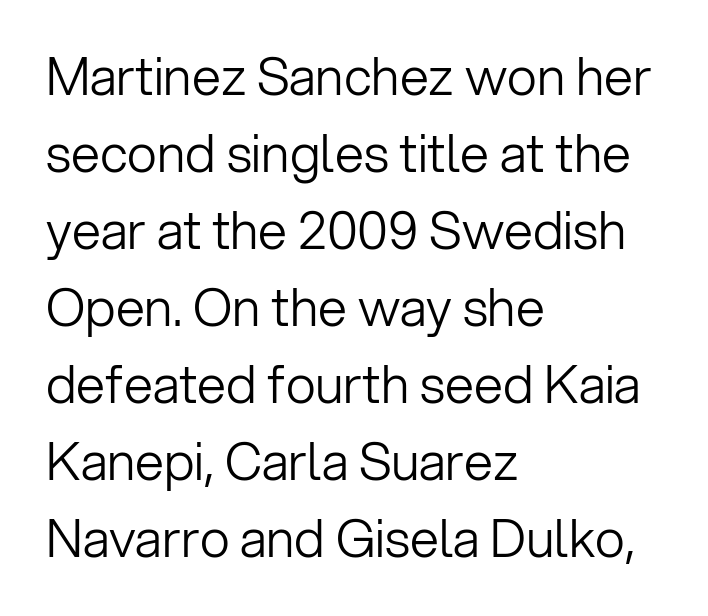
Q: Is the text bold? A: No.
Q: Is the text italic (slanted)? A: No, it is upright.
Q: Is the typeface a serif or a sans-serif typeface? A: Sans-serif.
Q: Is the text underlined? A: No.
Q: How is the paragraph aligned? A: Left-aligned.
Q: Is the spacing between letters normal or unusually wide? A: Normal.
Q: Is the spacing between lines tight, normal or loose? A: Normal.
Q: Width (condensed, normal, or wide)? A: Normal.
Q: Stroke contrast? A: Low.
Q: x-height? A: Medium.
Q: Monospaced? A: No.
